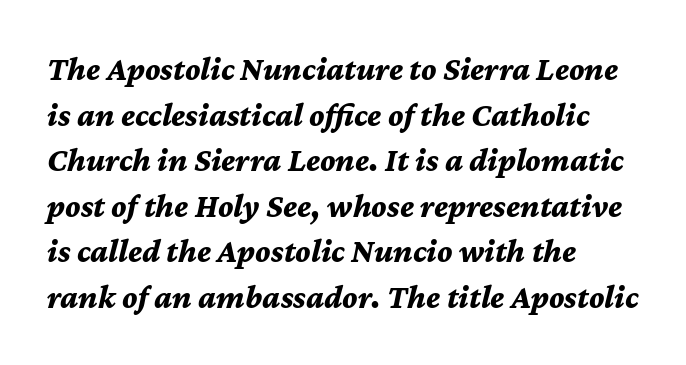
Q: Is the text bold? A: Yes.
Q: Is the text italic (slanted)? A: Yes, it leans right by about 12 degrees.
Q: Is the text underlined? A: No.
Q: How is the paragraph aligned? A: Left-aligned.
Q: Is the spacing between letters normal or unusually wide? A: Normal.
Q: Is the spacing between lines tight, normal or loose? A: Normal.
Q: Width (condensed, normal, or wide)? A: Normal.
Q: Stroke contrast? A: Medium.
Q: x-height? A: Medium.
Q: Monospaced? A: No.
